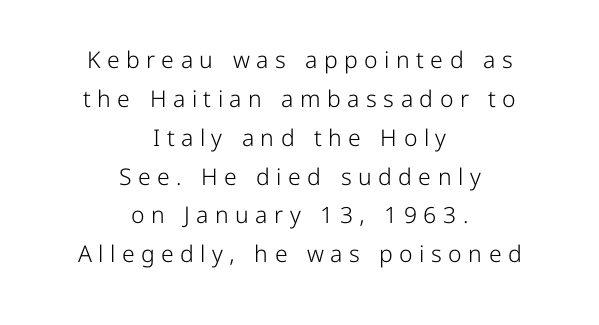
This is not heavy type; no bold has been used. If you folded the block vertically in half, each line would mirror itself in length. The tracking reads as deliberately expanded to a designer's eye. Interline gaps are of average width in this sample.
